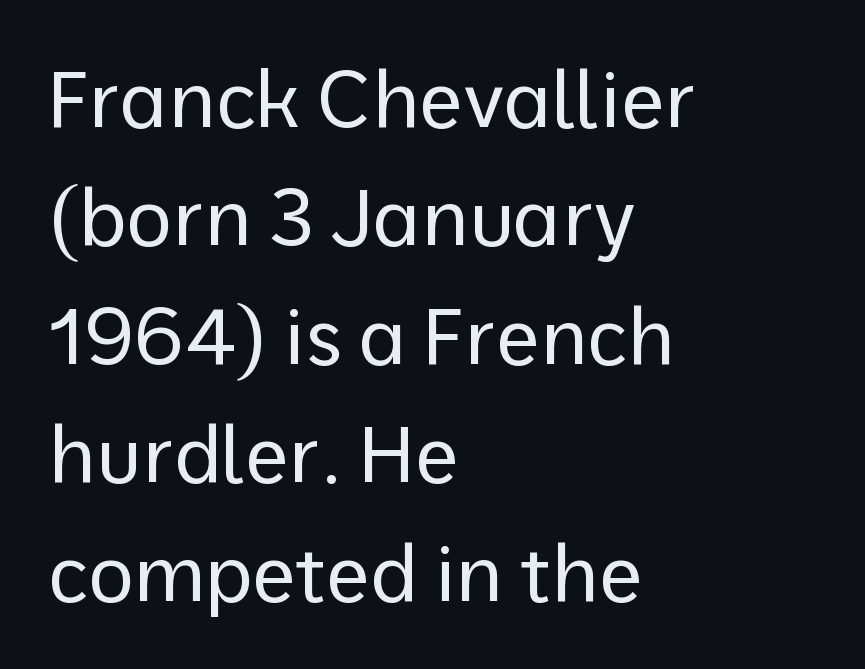
Q: Is the text bold? A: No.
Q: Is the text italic (slanted)? A: No, it is upright.
Q: Is the typeface a serif or a sans-serif typeface? A: Sans-serif.
Q: Is the text underlined? A: No.
Q: How is the paragraph aligned? A: Left-aligned.
Q: Is the spacing between letters normal or unusually wide? A: Normal.
Q: Is the spacing between lines tight, normal or loose? A: Normal.
Q: Width (condensed, normal, or wide)? A: Normal.
Q: Stroke contrast? A: Low.
Q: x-height? A: Medium.
Q: Monospaced? A: No.
